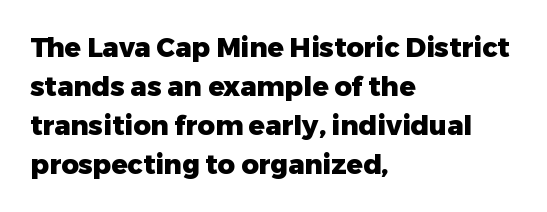
{"italic": "no", "bold": "yes", "underline": "no", "align": "left", "line_spacing": "normal", "line_spacing_ratio": 1.45, "letter_spacing": "normal", "letter_spacing_em": 0.0, "glyph_px": 27}
